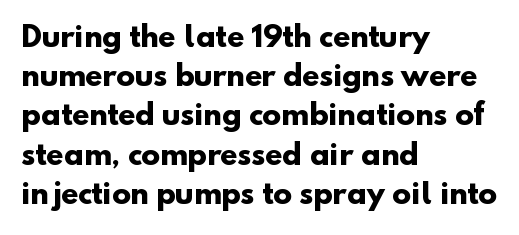
The rendering uses natural spacing where letterforms have individual widths. Line beginnings align vertically; line endings do not. The sample has been set heavy, in full bold. How would I describe the line gaps? Plain and ordinary.
